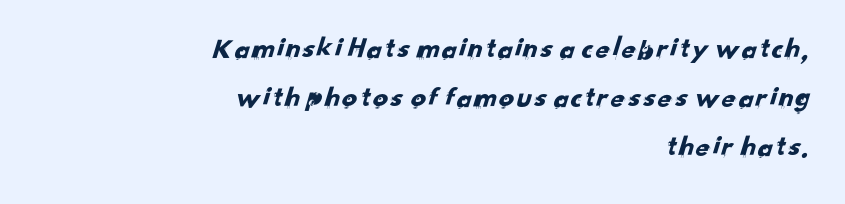
{"serif": "no", "width": "normal", "stroke_contrast": "low", "x_height": "small", "monospaced": "no", "underline": "no", "align": "right", "line_spacing": "normal", "line_spacing_ratio": 1.64, "letter_spacing": "normal", "letter_spacing_em": 0.0, "glyph_px": 30}
